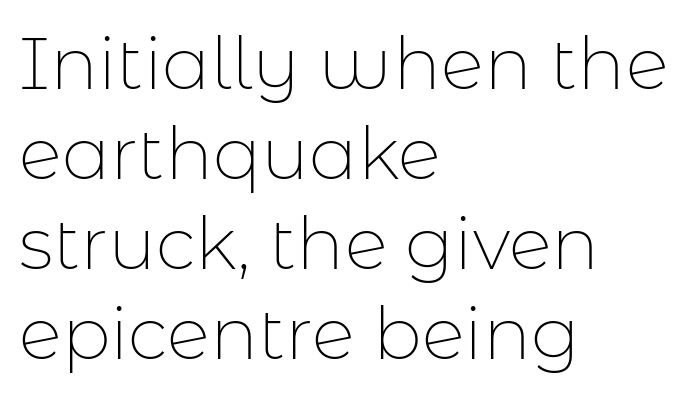
{"serif": "no", "italic": "no", "bold": "no", "weight": "thin", "width": "normal", "stroke_contrast": "low", "x_height": "medium", "monospaced": "no", "underline": "no", "align": "left", "line_spacing": "normal", "line_spacing_ratio": 1.25, "letter_spacing": "normal", "letter_spacing_em": 0.0, "glyph_px": 72}
